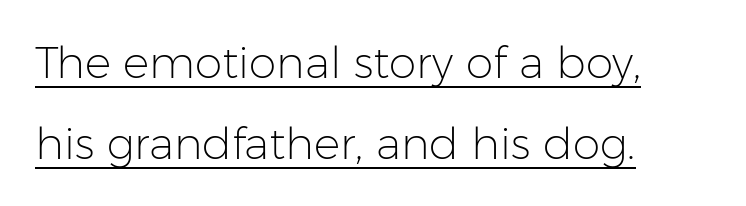
Q: Is the text bold? A: No.
Q: Is the text italic (slanted)? A: No, it is upright.
Q: Is the typeface a serif or a sans-serif typeface? A: Sans-serif.
Q: Is the text underlined? A: Yes.
Q: How is the paragraph aligned? A: Left-aligned.
Q: Is the spacing between letters normal or unusually wide? A: Normal.
Q: Width (condensed, normal, or wide)? A: Normal.
Q: Stroke contrast? A: Low.
Q: x-height? A: Medium.
Q: Monospaced? A: No.
